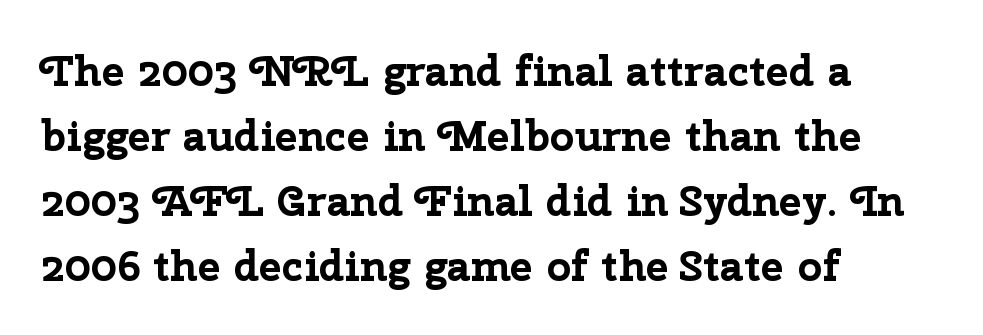
The image shows 43 px bold sans-serif type, upright; set left-aligned, normal line spacing (1.51x), normal letter spacing, not underlined; low stroke contrast and a medium x-height.
